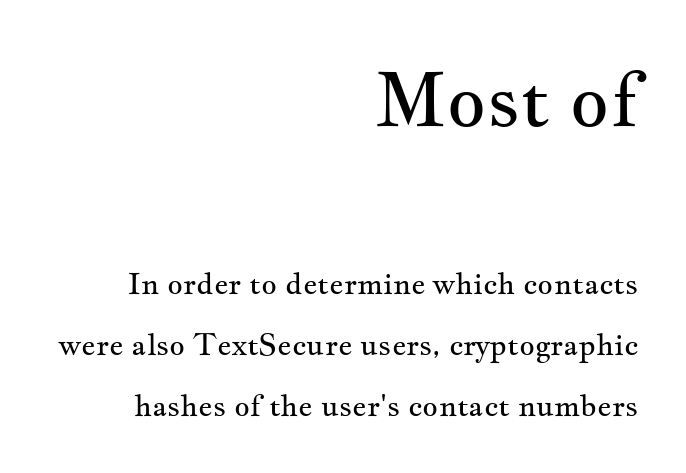
Q: Is the text bold? A: No.
Q: Is the text italic (slanted)? A: No, it is upright.
Q: Is the typeface a serif or a sans-serif typeface? A: Serif.
Q: Is the text underlined? A: No.
Q: How is the paragraph aligned? A: Right-aligned.
Q: Is the spacing between letters normal or unusually wide? A: Normal.
Q: Is the spacing between lines tight, normal or loose? A: Loose.
Q: Which block of text is set in a larger size, the first (top) or the second (bottom)? A: The first (top) one.
Q: Width (condensed, normal, or wide)? A: Wide.
Q: Stroke contrast? A: Medium.
Q: x-height? A: Small.
Q: Monospaced? A: No.
